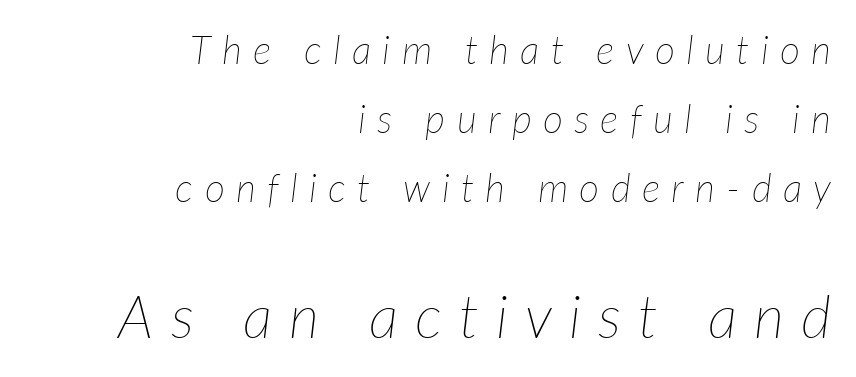
{"italic": "yes", "lean": "right", "slant_degrees": 7, "bold": "no", "weight": "thin", "width": "normal", "stroke_contrast": "low", "x_height": "medium", "monospaced": "no", "underline": "no", "align": "right", "line_spacing_ratio": 1.77, "letter_spacing": "wide", "letter_spacing_em": 0.29, "larger_block": "second", "size_ratio": 1.51, "glyph_px": 59}
